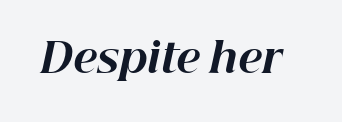
{"italic": "yes", "lean": "right", "slant_degrees": 12, "bold": "yes", "weight": "bold", "width": "normal", "stroke_contrast": "high", "x_height": "medium", "monospaced": "no", "underline": "no", "letter_spacing": "normal", "letter_spacing_em": 0.0, "glyph_px": 41}
